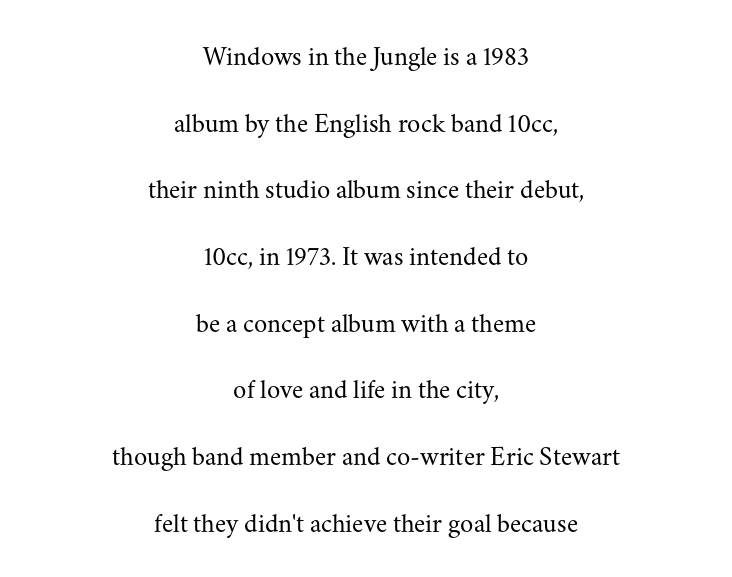
{"italic": "no", "bold": "no", "underline": "no", "align": "center", "line_spacing": "loose", "line_spacing_ratio": 2.47, "letter_spacing": "normal", "letter_spacing_em": 0.0, "glyph_px": 27}
